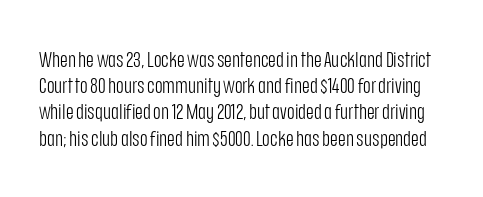
The image shows 21 px text type, upright; set normal line spacing (1.25x), normal letter spacing, not underlined.
